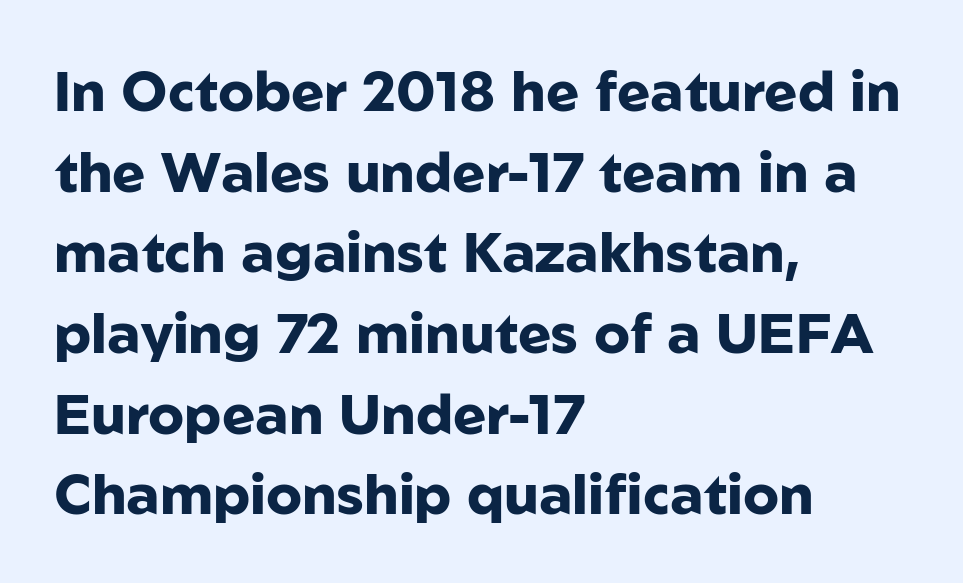
The image shows 56 px heavy sans-serif type, upright; set left-aligned, normal line spacing (1.44x), normal letter spacing, not underlined; low stroke contrast and a medium x-height.
